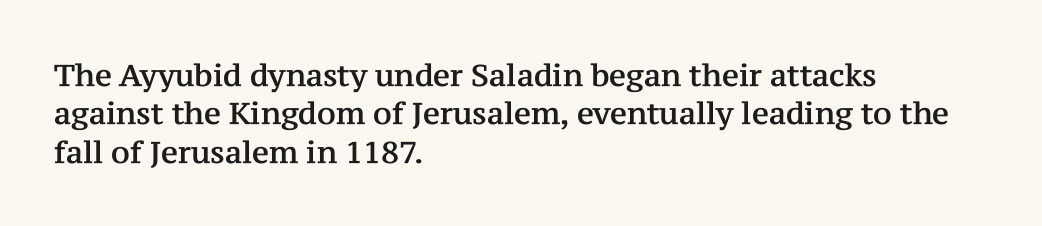
{"serif": "yes", "italic": "no", "width": "normal", "stroke_contrast": "medium", "x_height": "medium", "monospaced": "no", "underline": "no", "align": "left", "line_spacing": "normal", "line_spacing_ratio": 1.28, "letter_spacing": "normal", "letter_spacing_em": 0.0, "glyph_px": 30}
